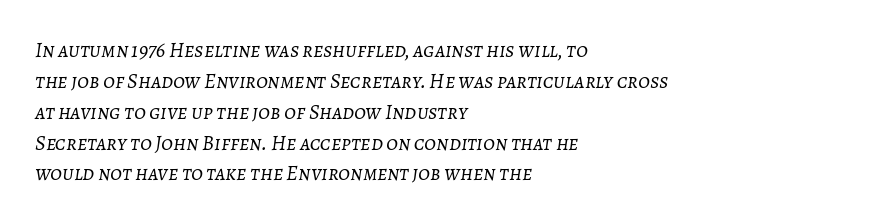
Looking at the ascenders, they clearly lean. The paragraph has a hard left edge and a soft right edge. Students, observe: this is what conventionally led text looks like. Check the space under the baseline: it is left empty.
